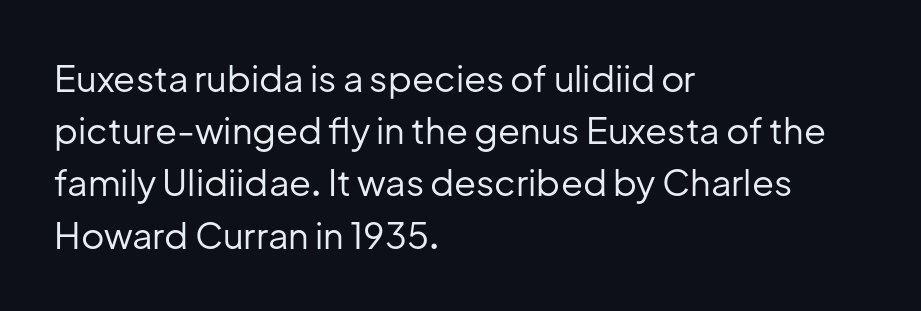
Descenders are the only things crossing below the line. A normal amount of white space separates one row of letters from the next. Ascenders rise straight up at ninety degrees. The compositor pushed each line to the left boundary. Stems here are at most as thick as an everyday book face.
